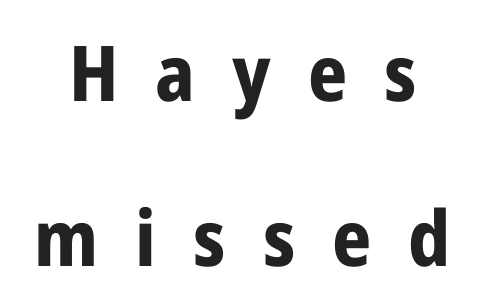
Airy leading. Typographically, this falls in the sans-serif category. Look at the tracking — it's clearly loosened, letters drifting apart. Bare-footed words on every line.
